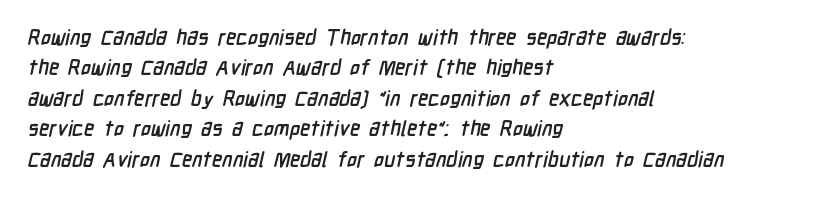
The image shows 21 px bold type; set left-aligned, normal line spacing (1.45x), normal letter spacing, not underlined.
